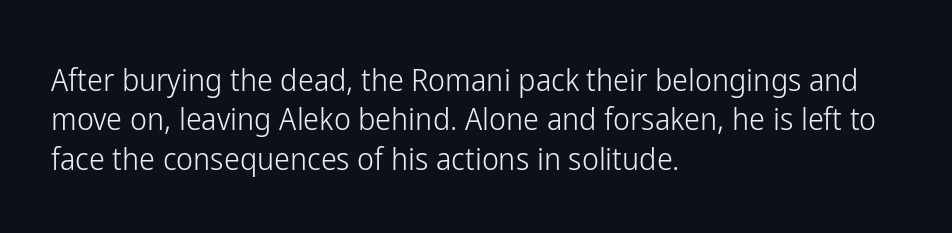
The face used here is rendered with its standard letterfit. The letters stand upright; this is a roman face. Only glyphs here, with clear space below each row. The cut favours lightness, reaching ordinary text weight at its darkest.
